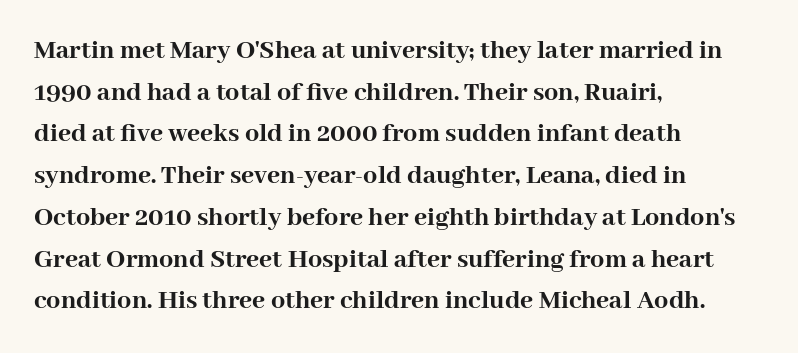
The gap between lines stays unmarked. Examine the stroke ends and you'll spot serifs. Posture: straight, roman, zero tilt. On the weight axis this lands at bold, roughly 700.
